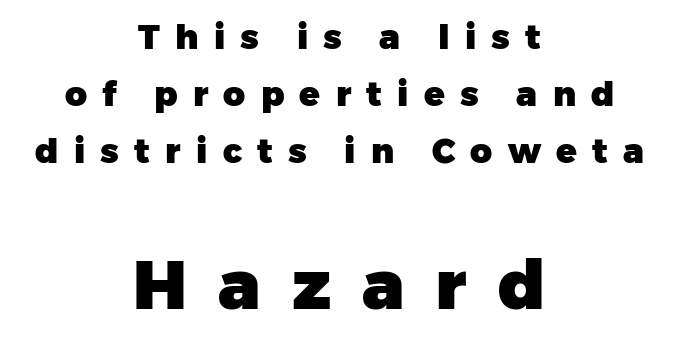
The image shows 69 px heavy sans-serif type, upright; set centered, normal line spacing (1.67x), unusually wide letter spacing (+0.45 em), not underlined; the second (bottom) block is 2.03x larger; low stroke contrast and a medium x-height.
